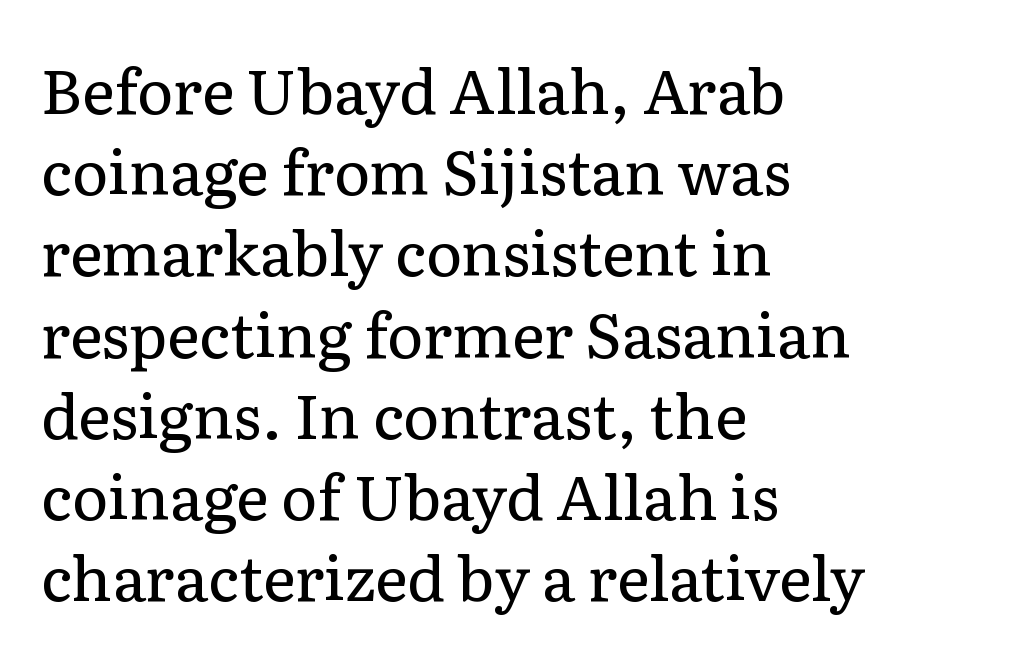
Q: Is the text bold? A: No.
Q: Is the text italic (slanted)? A: No, it is upright.
Q: Is the typeface a serif or a sans-serif typeface? A: Serif.
Q: Is the text underlined? A: No.
Q: How is the paragraph aligned? A: Left-aligned.
Q: Is the spacing between letters normal or unusually wide? A: Normal.
Q: Is the spacing between lines tight, normal or loose? A: Normal.
Q: Width (condensed, normal, or wide)? A: Normal.
Q: Stroke contrast? A: Low.
Q: x-height? A: Medium.
Q: Monospaced? A: No.
